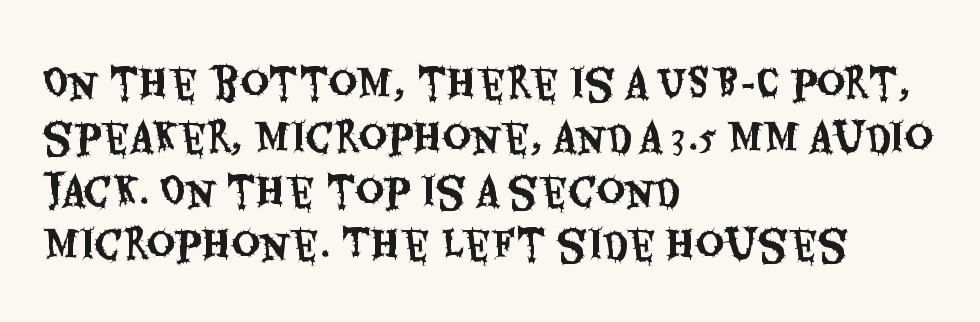
The line-height multiplier appears to be the usual default. Serifs: no, the terminals of the letterforms are clean. Short note: letters normally spaced. Rule under the text: the space is simply empty.
